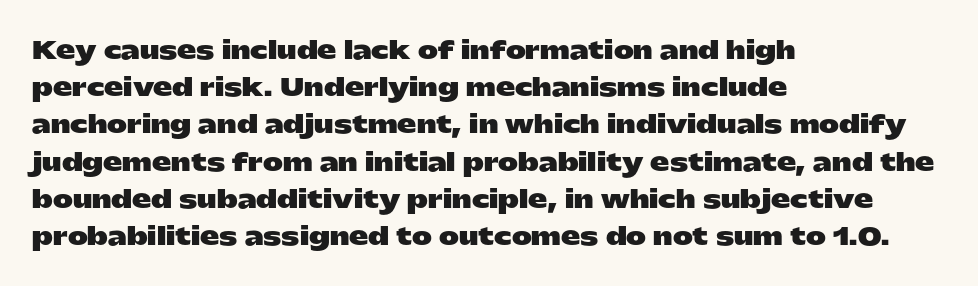
The image shows 24 px bold type, upright; set left-aligned, normal line spacing (1.55x), normal letter spacing, not underlined.
